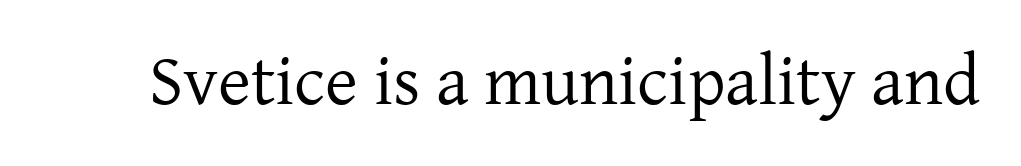
{"serif": "yes", "italic": "no", "bold": "no", "weight": "regular", "width": "normal", "stroke_contrast": "low", "x_height": "medium", "monospaced": "no", "underline": "no", "letter_spacing": "normal", "letter_spacing_em": 0.0, "glyph_px": 71}
